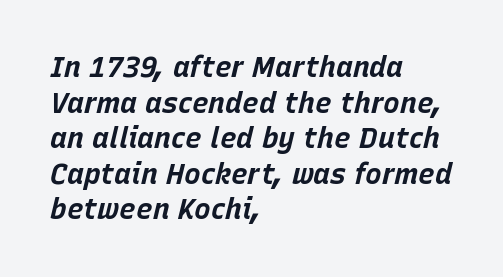
{"italic": "yes", "lean": "right", "slant_degrees": 15, "bold": "yes", "weight": "bold", "width": "normal", "stroke_contrast": "low", "x_height": "large", "monospaced": "no", "underline": "no", "align": "left", "line_spacing": "normal", "line_spacing_ratio": 1.27, "letter_spacing": "normal", "letter_spacing_em": 0.0, "glyph_px": 28}
